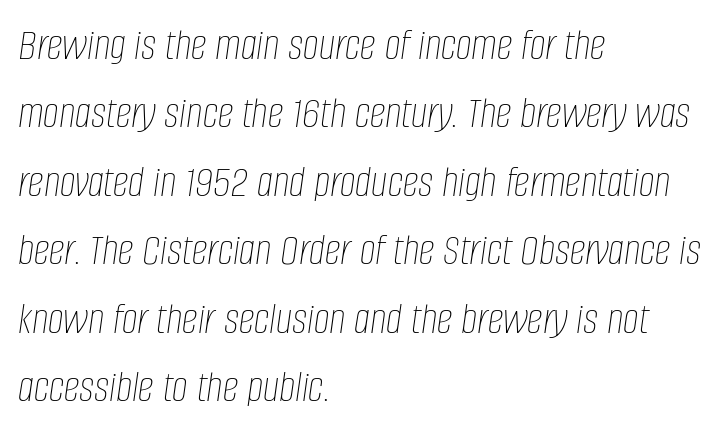
There's an unmistakable incline to the writing here. These lines keep a tight, regular rhythm from letter to letter. Each new line begins a customary step beneath the previous one. Layout note: lines flush left. Do the characters align in a grid? No, the font is proportional.
